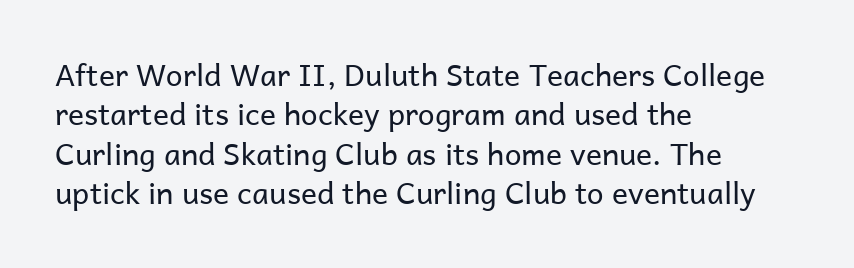
Q: Is the text bold? A: No.
Q: Is the text italic (slanted)? A: No, it is upright.
Q: Is the typeface a serif or a sans-serif typeface? A: Sans-serif.
Q: Is the text underlined? A: No.
Q: How is the paragraph aligned? A: Left-aligned.
Q: Is the spacing between letters normal or unusually wide? A: Normal.
Q: Is the spacing between lines tight, normal or loose? A: Normal.
Q: Width (condensed, normal, or wide)? A: Normal.
Q: Stroke contrast? A: Low.
Q: x-height? A: Medium.
Q: Monospaced? A: No.
